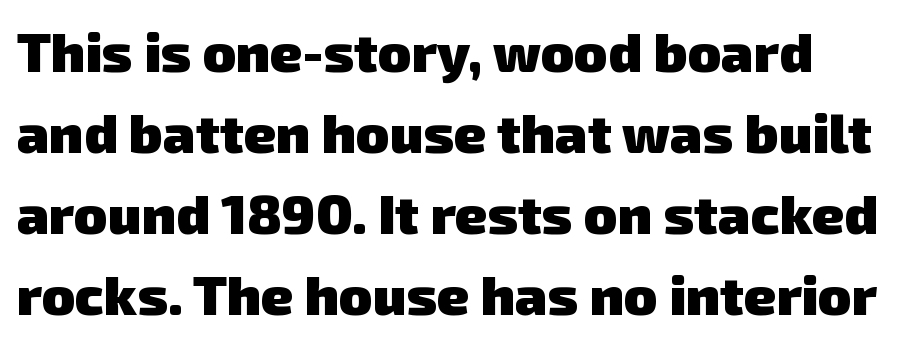
Think of a printed novel: that variable character pitch is what you see here. The letters carry no serifs — their stems end cleanly without finishing strokes. Strokes here are thick enough to call this a true bold. The specimen omits any rule beneath the text block's lines.
